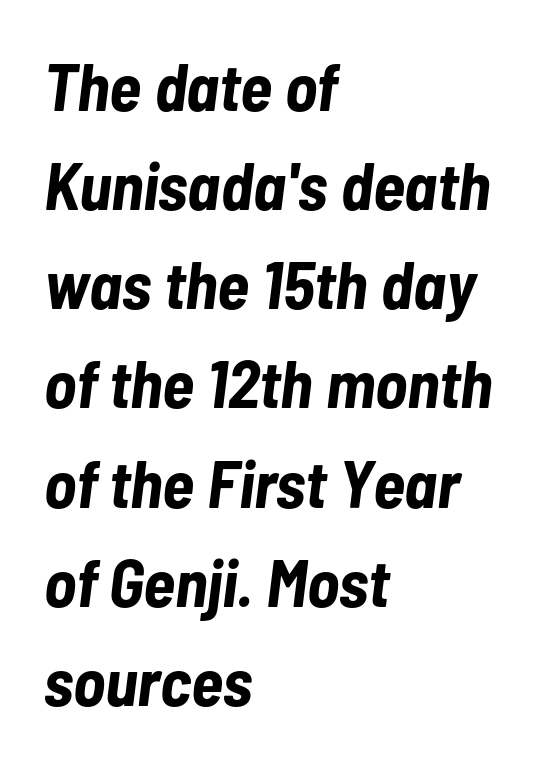
{"italic": "yes", "lean": "right", "slant_degrees": 7, "bold": "yes", "weight": "bold", "width": "condensed", "stroke_contrast": "low", "x_height": "medium", "monospaced": "no", "underline": "no", "align": "left", "line_spacing": "normal", "line_spacing_ratio": 1.48, "letter_spacing": "normal", "letter_spacing_em": 0.0, "glyph_px": 67}
